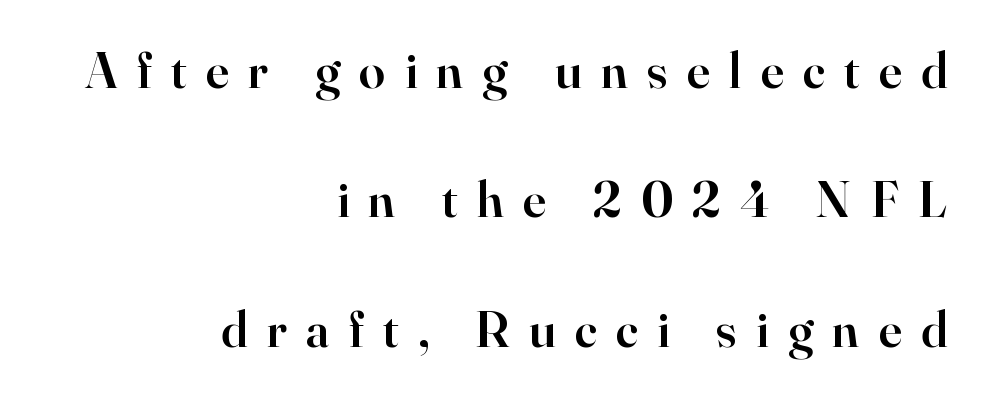
The image shows 52 px semibold serif type, upright; set right-aligned, loose line spacing (2.49x), unusually wide letter spacing (+0.37 em), not underlined; high stroke contrast and a small x-height.
